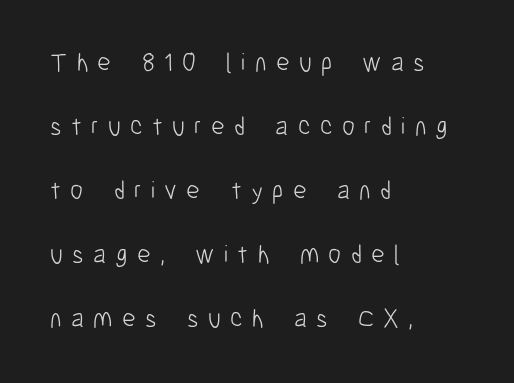
{"italic": "no", "bold": "no", "underline": "no", "align": "left", "line_spacing": "loose", "line_spacing_ratio": 2.46, "letter_spacing": "wide", "letter_spacing_em": 0.36, "glyph_px": 26}
